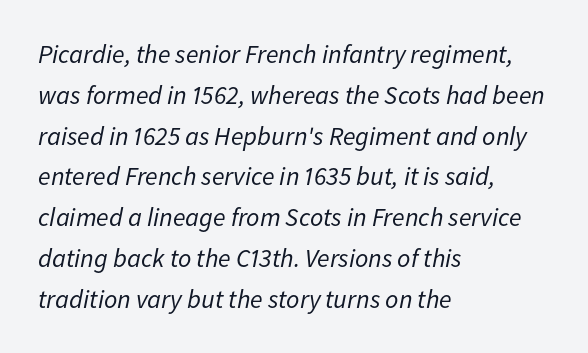
{"italic": "yes", "lean": "right", "slant_degrees": 11, "bold": "no", "underline": "no", "align": "left", "line_spacing": "normal", "line_spacing_ratio": 1.57, "letter_spacing": "normal", "letter_spacing_em": 0.0, "glyph_px": 26}
